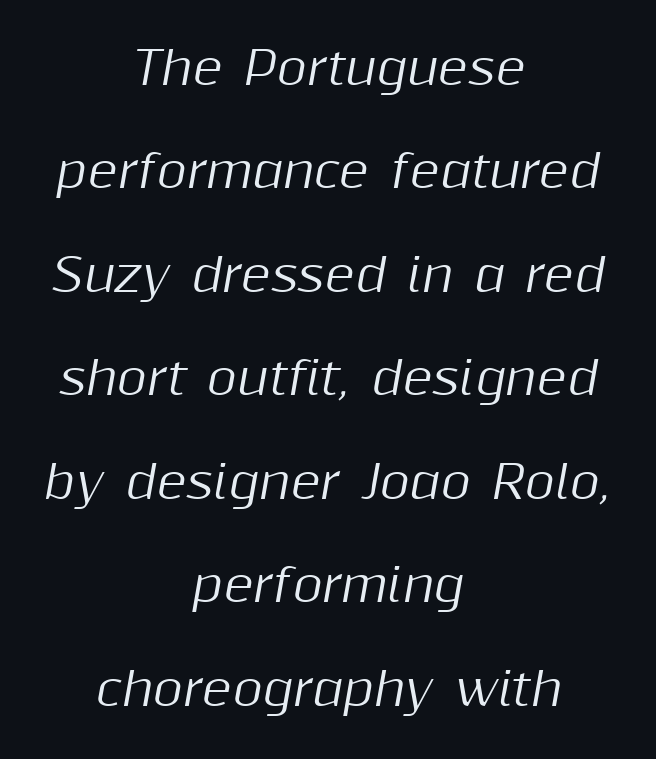
Check under the words: just untouched page. Which margin do the lines hug? Neither — every line sits in the middle. Notice how the stems are inclined rather than vertical — that's the hallmark of italics. Look at the tracking — it's just the regular setting, nothing added. Proportional: the letters do not fall into vertical columns.
